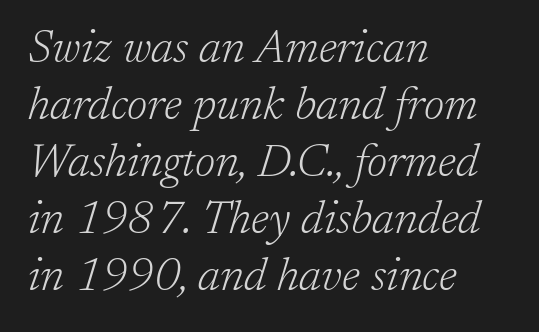
Q: Is the text bold? A: No.
Q: Is the text italic (slanted)? A: Yes, it leans right by about 17 degrees.
Q: Is the typeface a serif or a sans-serif typeface? A: Serif.
Q: Is the text underlined? A: No.
Q: How is the paragraph aligned? A: Left-aligned.
Q: Is the spacing between letters normal or unusually wide? A: Normal.
Q: Width (condensed, normal, or wide)? A: Normal.
Q: Stroke contrast? A: Low.
Q: x-height? A: Medium.
Q: Monospaced? A: No.
